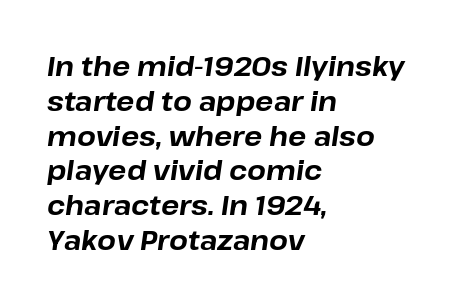
Short note: letters normally spaced. These lines are set flush left with a ragged right edge. Emphasis by weight is at full strength: bold. Students, observe: this is what conventionally led text looks like. The specimen omits any rule beneath the text block's lines.
